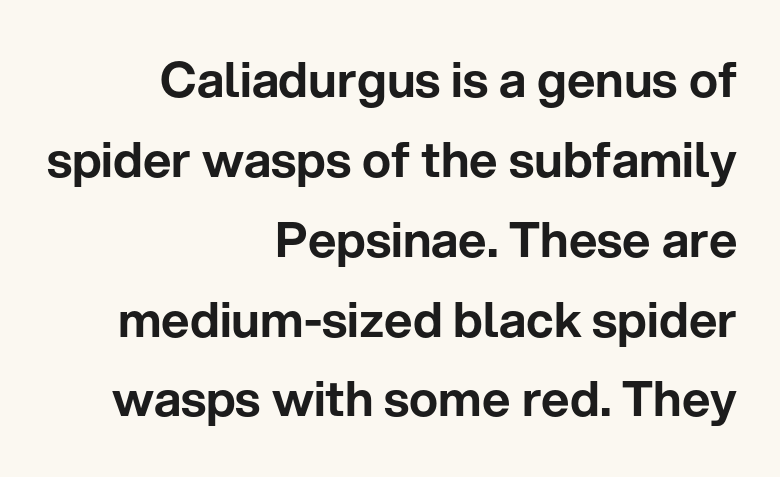
The rows are spaced the way most documents space them. Underlining? Definitely not there. No italicization has been applied; the sample stays upright. The letters carry no serifs — their stems end cleanly without finishing strokes. The typesetter chose a ragged-left arrangement here.
